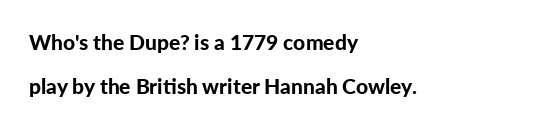
{"italic": "no", "bold": "yes", "underline": "no", "align": "left", "line_spacing": "loose", "line_spacing_ratio": 2.08, "letter_spacing": "normal", "letter_spacing_em": 0.0, "glyph_px": 21}
